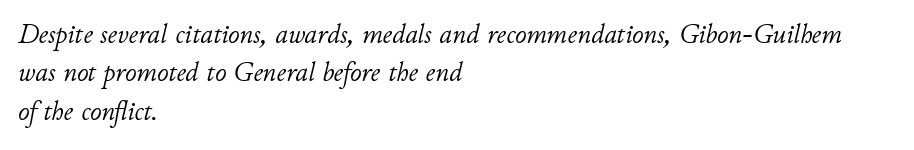
The glyphs are unaccompanied by any horizontal stroke below them. The face looks like a standard text weight, possibly lighter. The axis of the letterforms is tilted away from vertical. Leftover space on each line is placed entirely after the last word.
